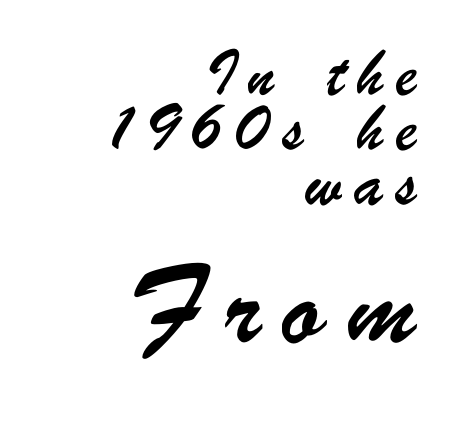
Letters rest on an invisible, unmarked baseline. Look at the bottom of the vertical strokes: they stop flat, with no serifs. The vertical gap from one line to the next is large. Caption: multi-line text, flush right, ragged left.
